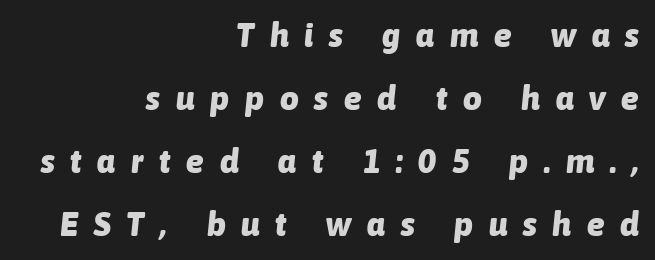
The text block is weighted toward the right margin, trailing off unevenly leftward. What weight is shown? A full bold with thick strokes. Tracking here is generous; glyphs stand well apart from one another. Quick note: underline off. Is there much room between lines? Yes — plenty of vertical air separates them.
